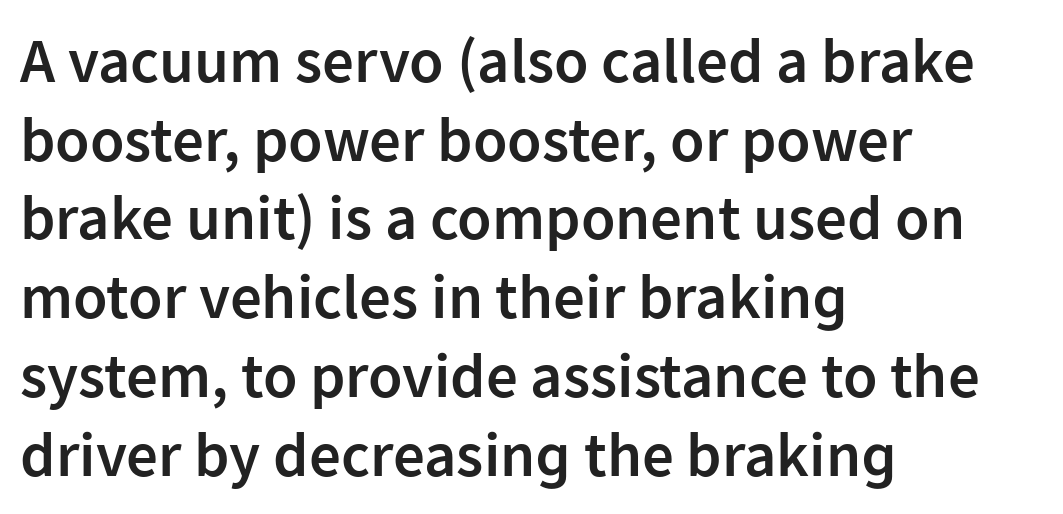
{"serif": "no", "italic": "no", "bold": "semi", "weight": "semibold", "width": "normal", "stroke_contrast": "low", "x_height": "medium", "monospaced": "no", "underline": "no", "align": "left", "line_spacing": "normal", "line_spacing_ratio": 1.25, "letter_spacing": "normal", "letter_spacing_em": 0.0, "glyph_px": 63}
